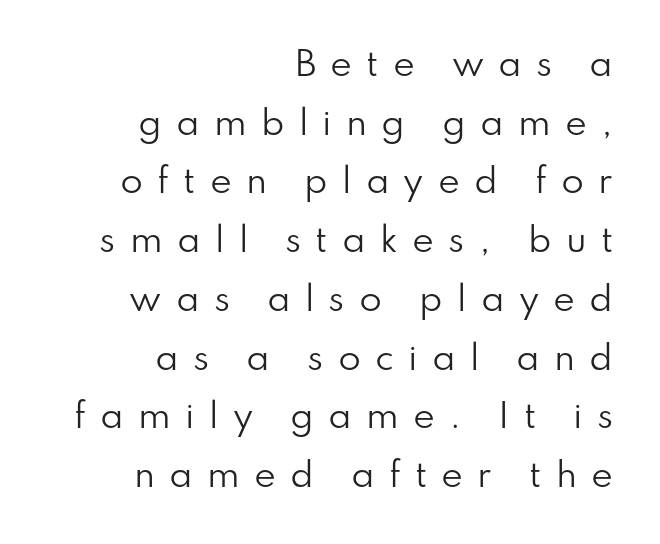
Q: Is the text bold? A: No.
Q: Is the text italic (slanted)? A: No, it is upright.
Q: Is the typeface a serif or a sans-serif typeface? A: Sans-serif.
Q: Is the text underlined? A: No.
Q: How is the paragraph aligned? A: Right-aligned.
Q: Is the spacing between letters normal or unusually wide? A: Unusually wide.
Q: Width (condensed, normal, or wide)? A: Normal.
Q: Stroke contrast? A: Low.
Q: x-height? A: Small.
Q: Monospaced? A: No.
